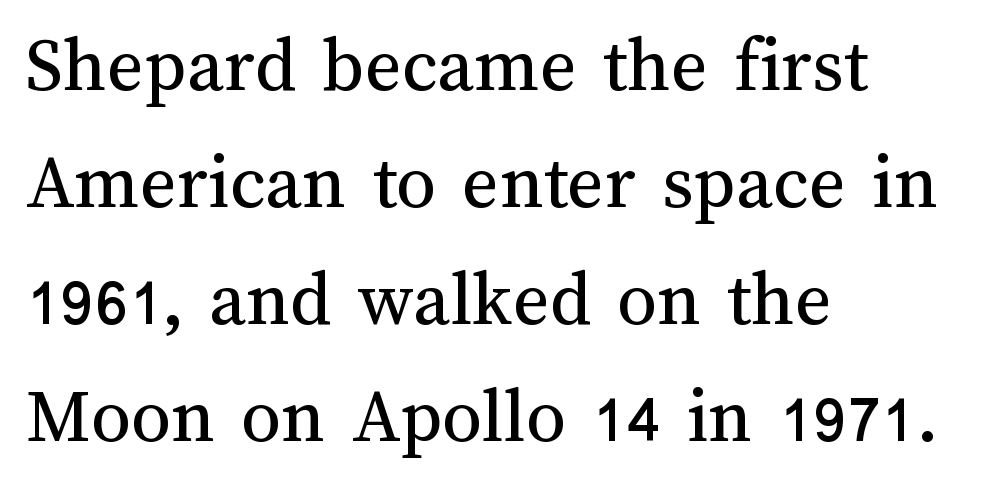
{"italic": "no", "bold": "no", "weight": "regular", "width": "normal", "stroke_contrast": "medium", "x_height": "medium", "monospaced": "no", "underline": "no", "align": "left", "line_spacing": "normal", "line_spacing_ratio": 1.48, "letter_spacing": "normal", "letter_spacing_em": 0.0, "glyph_px": 79}
